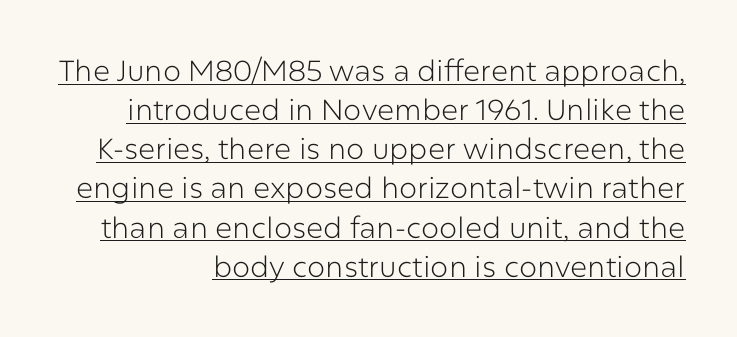
Q: Is the text bold? A: No.
Q: Is the text italic (slanted)? A: No, it is upright.
Q: Is the typeface a serif or a sans-serif typeface? A: Sans-serif.
Q: Is the text underlined? A: Yes.
Q: Is the spacing between letters normal or unusually wide? A: Normal.
Q: Is the spacing between lines tight, normal or loose? A: Normal.
Q: Width (condensed, normal, or wide)? A: Normal.
Q: Stroke contrast? A: Low.
Q: x-height? A: Medium.
Q: Monospaced? A: No.
